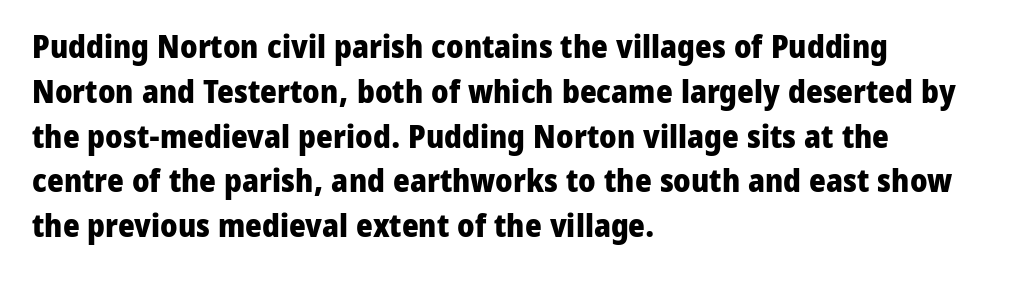
A typesetter would call this proportional, since set widths differ per character. Casual observation: everything's shoved over to the left. Students, note that the glyphs here touch the page at normal intervals. This block has exactly the height ordinary leading produces.
